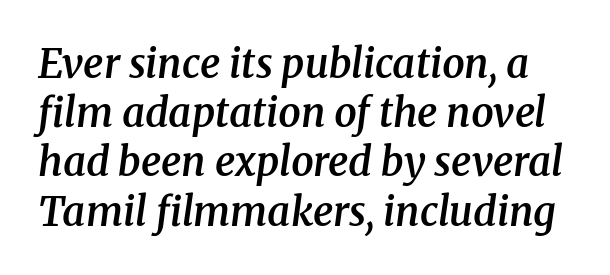
The image shows 40 px semibold serif type, italic (leaning right); set line spacing 1.23x, normal letter spacing, not underlined; medium stroke contrast and a medium x-height.
